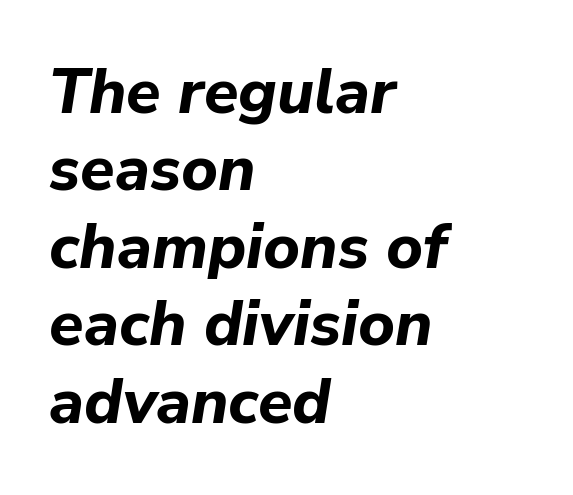
{"italic": "yes", "lean": "right", "slant_degrees": 9, "bold": "yes", "weight": "bold", "width": "normal", "stroke_contrast": "low", "x_height": "medium", "monospaced": "no", "underline": "no", "align": "left", "line_spacing_ratio": 1.23, "letter_spacing": "normal", "letter_spacing_em": 0.0, "glyph_px": 63}
